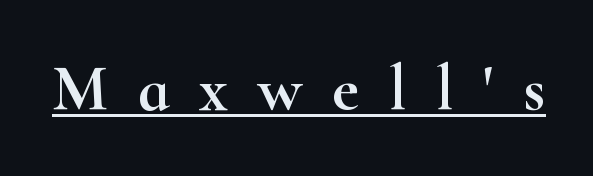
{"serif": "yes", "italic": "no", "width": "wide", "stroke_contrast": "high", "x_height": "small", "monospaced": "no", "underline": "yes", "letter_spacing": "wide", "letter_spacing_em": 0.46, "glyph_px": 65}
